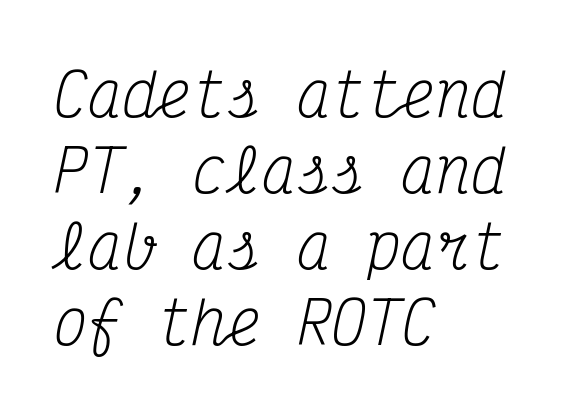
{"serif": "yes", "italic": "yes", "lean": "right", "slant_degrees": 12, "bold": "no", "weight": "regular", "width": "condensed", "stroke_contrast": "medium", "x_height": "medium", "monospaced": "yes", "underline": "no", "align": "left", "line_spacing": "normal", "line_spacing_ratio": 1.31, "letter_spacing": "normal", "letter_spacing_em": 0.0, "glyph_px": 58}
